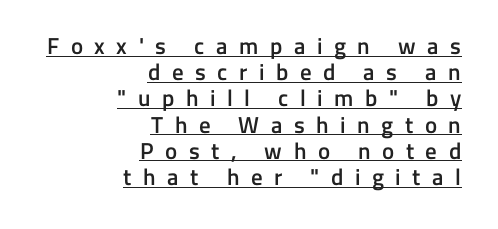
Layout note: lines flush right. Upright lettering throughout. The typesetter has applied underlining to the passage shown. The line-height multiplier appears low, near solid setting.
